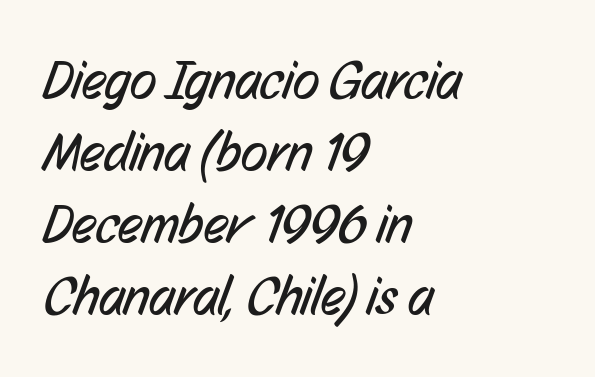
The image shows 55 px regular-weight, condensed sans-serif type; set left-aligned, normal line spacing (1.31x), normal letter spacing, not underlined; low stroke contrast and a medium x-height.
